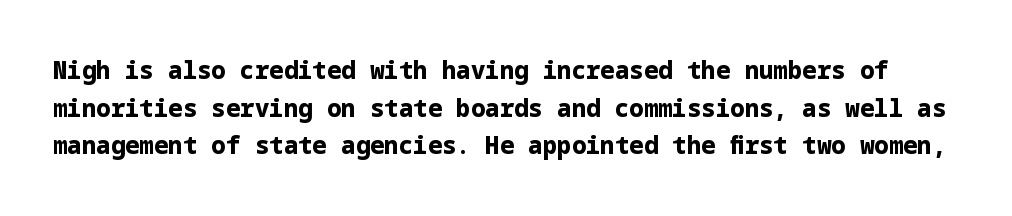
The image shows 24 px bold type, upright; set normal line spacing (1.57x), normal letter spacing, not underlined.
